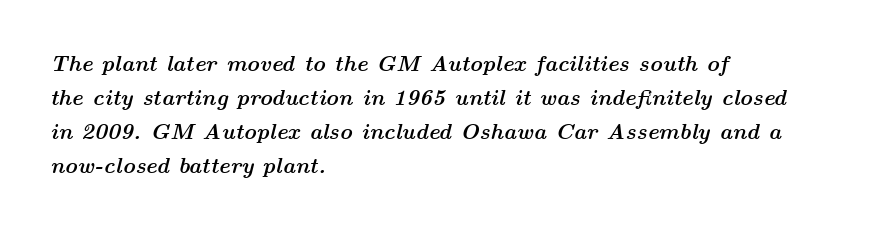
The image shows 22 px bold type, italic (leaning right); set left-aligned, normal line spacing (1.54x), normal letter spacing, not underlined.
